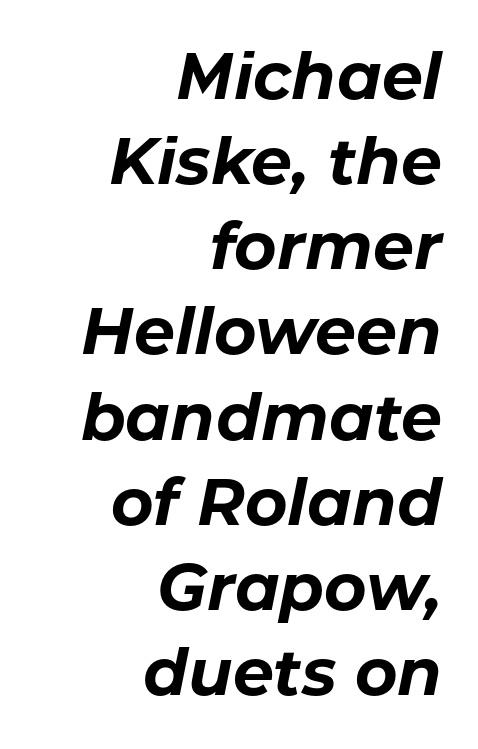
The image shows 65 px bold type, italic (leaning right); set right-aligned, normal line spacing (1.31x), normal letter spacing, not underlined; low stroke contrast and a medium x-height.
